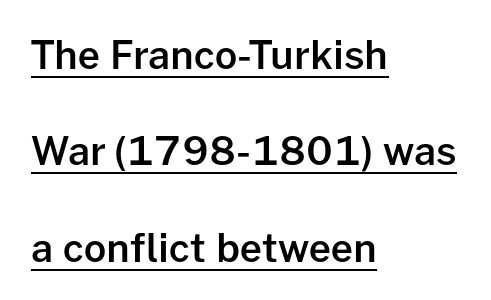
Left-aligned paragraph, ragged on the right. Character widths vary here, with narrow letters taking less room than wide ones. Nope, no serifs anywhere on these letters. Each word holds together tightly as a unit, with standard inter-letter gaps. Posture: upright roman.
